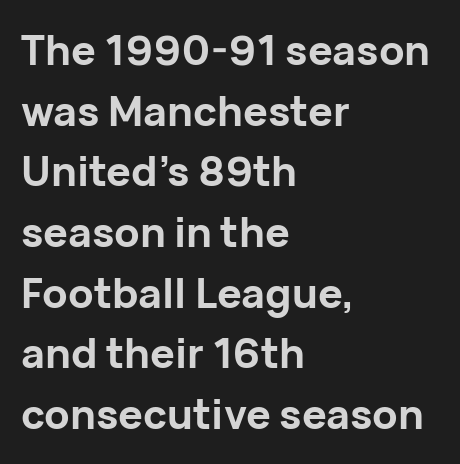
{"serif": "no", "italic": "no", "bold": "yes", "weight": "bold", "width": "normal", "stroke_contrast": "low", "x_height": "medium", "monospaced": "no", "underline": "no", "align": "left", "line_spacing": "normal", "line_spacing_ratio": 1.48, "letter_spacing": "normal", "letter_spacing_em": 0.0, "glyph_px": 41}
